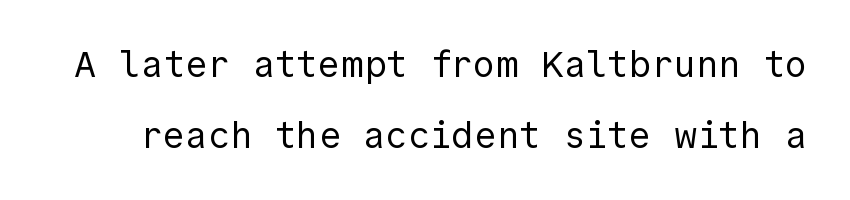
The image shows 37 px regular-weight sans-serif type, upright; set loose line spacing (1.93x), normal letter spacing, not underlined; a medium x-height.
